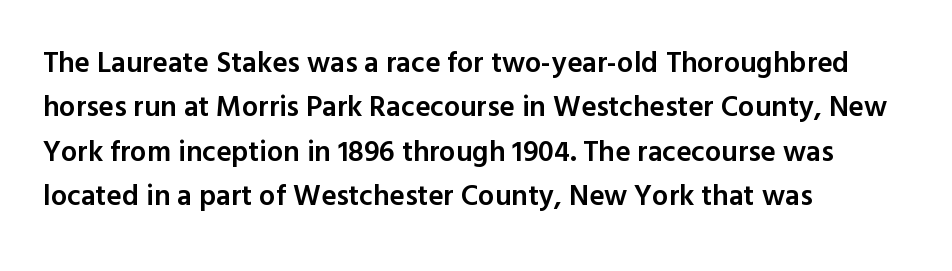
Q: Is the text bold? A: Semi-bold.
Q: Is the text italic (slanted)? A: No, it is upright.
Q: Is the typeface a serif or a sans-serif typeface? A: Sans-serif.
Q: Is the text underlined? A: No.
Q: How is the paragraph aligned? A: Left-aligned.
Q: Is the spacing between letters normal or unusually wide? A: Normal.
Q: Is the spacing between lines tight, normal or loose? A: Normal.
Q: Width (condensed, normal, or wide)? A: Normal.
Q: x-height? A: Medium.
Q: Monospaced? A: No.
